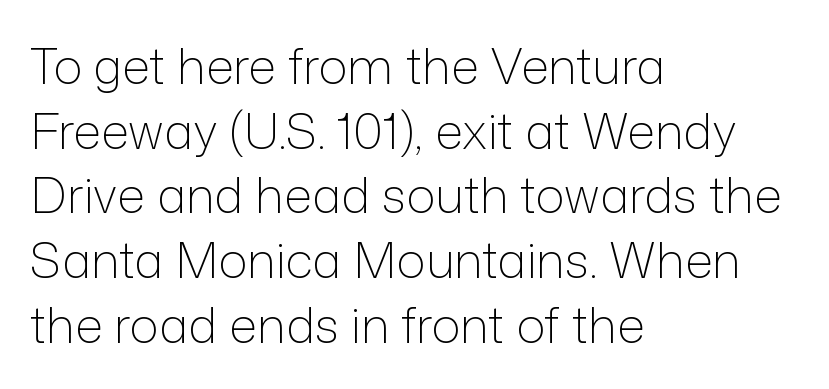
{"serif": "no", "italic": "no", "bold": "no", "weight": "light", "width": "normal", "stroke_contrast": "low", "x_height": "medium", "monospaced": "no", "underline": "no", "align": "left", "line_spacing": "normal", "line_spacing_ratio": 1.32, "letter_spacing": "normal", "letter_spacing_em": 0.0, "glyph_px": 49}
